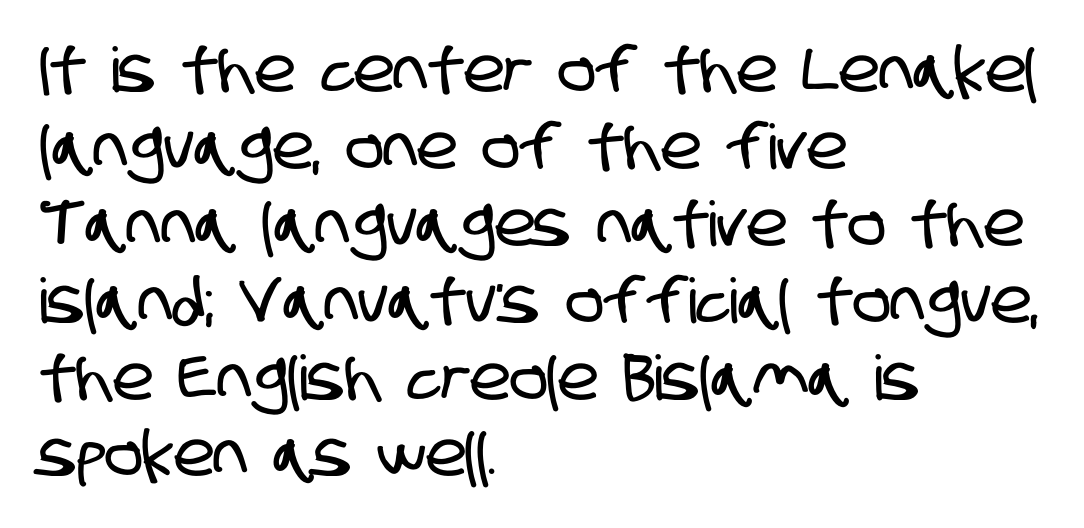
Q: Is the typeface a serif or a sans-serif typeface? A: Sans-serif.
Q: Is the text underlined? A: No.
Q: How is the paragraph aligned? A: Left-aligned.
Q: Is the spacing between letters normal or unusually wide? A: Normal.
Q: Width (condensed, normal, or wide)? A: Condensed.
Q: Stroke contrast? A: Low.
Q: x-height? A: Large.
Q: Monospaced? A: No.
